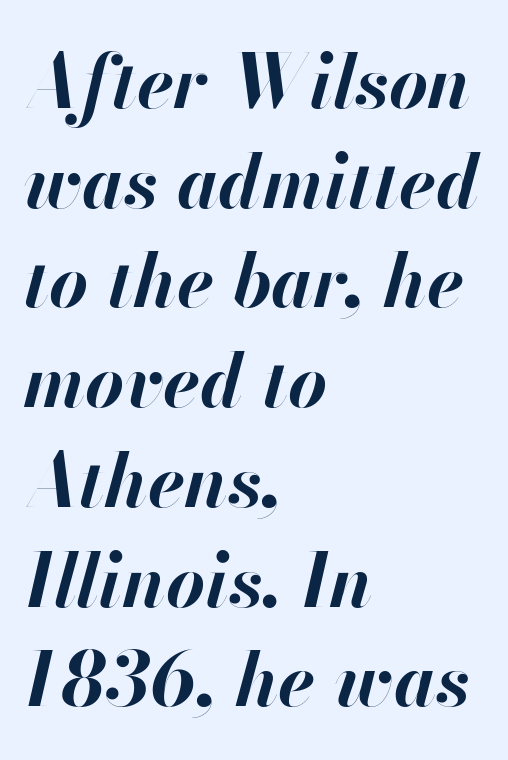
The image shows 75 px bold type, italic (leaning right); set left-aligned, normal line spacing (1.33x), normal letter spacing, not underlined; high stroke contrast and a small x-height.
